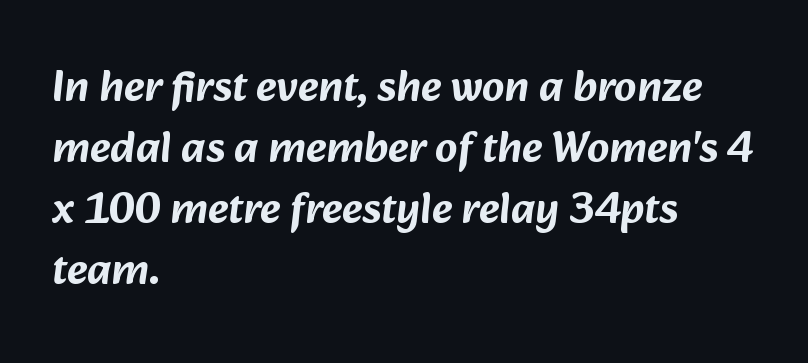
Stroke terminals: plain, sans-serif. Type without underlining. The rendering anchors every line to the left-hand side. Think of a printed novel: that variable character pitch is what you see here. A normal amount of white space separates one row of letters from the next.
